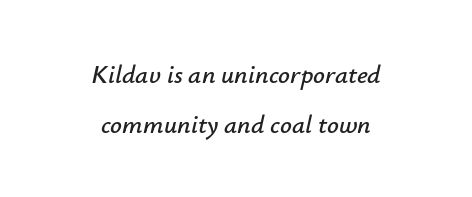
Q: Is the text italic (slanted)? A: Yes, it leans right by about 12 degrees.
Q: Is the text underlined? A: No.
Q: How is the paragraph aligned? A: Centered.
Q: Is the spacing between letters normal or unusually wide? A: Normal.
Q: Is the spacing between lines tight, normal or loose? A: Loose.
